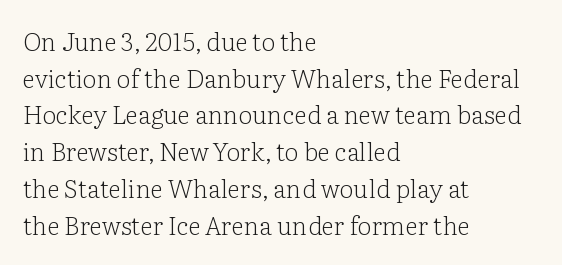
{"italic": "no", "bold": "no", "underline": "no", "align": "left", "line_spacing": "normal", "line_spacing_ratio": 1.47, "letter_spacing": "normal", "letter_spacing_em": 0.0, "glyph_px": 25}
